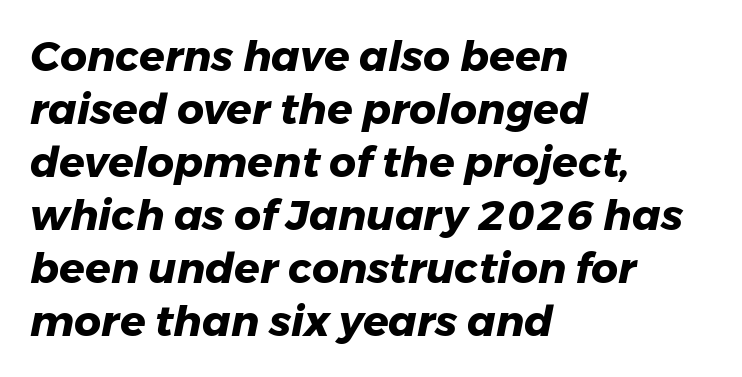
Q: Is the text bold? A: Yes.
Q: Is the text italic (slanted)? A: Yes, it leans right by about 11 degrees.
Q: Is the text underlined? A: No.
Q: How is the paragraph aligned? A: Left-aligned.
Q: Is the spacing between letters normal or unusually wide? A: Normal.
Q: Is the spacing between lines tight, normal or loose? A: Normal.
Q: Width (condensed, normal, or wide)? A: Normal.
Q: Stroke contrast? A: Low.
Q: x-height? A: Medium.
Q: Monospaced? A: No.
